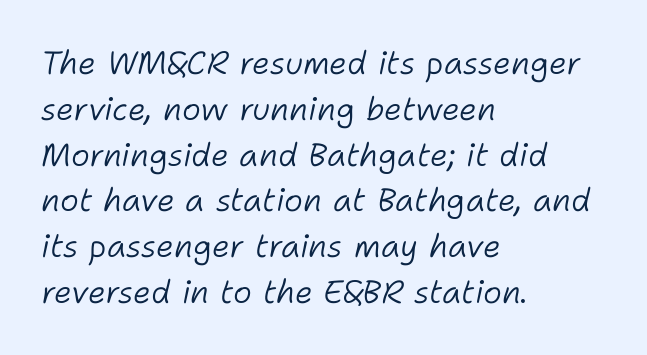
The image shows 32 px light type, italic (leaning right); set left-aligned, normal line spacing (1.43x), normal letter spacing, not underlined; low stroke contrast and a medium x-height.
